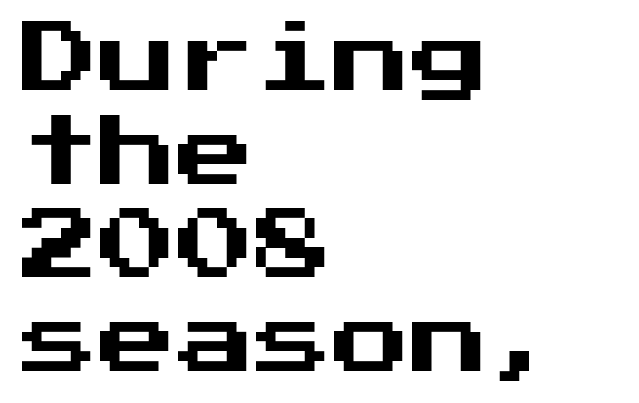
{"serif": "no", "italic": "no", "width": "normal", "stroke_contrast": "medium", "x_height": "medium", "underline": "no", "align": "left", "line_spacing_ratio": 1.2, "letter_spacing": "normal", "letter_spacing_em": 0.0, "glyph_px": 78}
